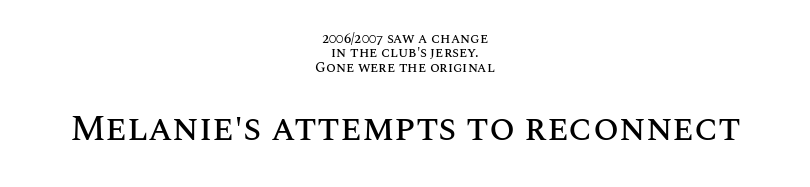
The image shows 37 px text type, upright; set centered, tight line spacing (1.02x), normal letter spacing, not underlined; the second (bottom) block is 2.64x larger; medium stroke contrast and a large x-height.
